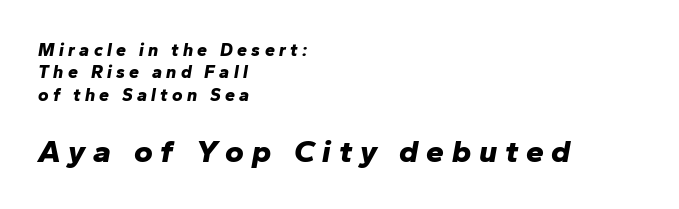
Q: Is the text bold? A: Yes.
Q: Is the text italic (slanted)? A: Yes, it leans right by about 10 degrees.
Q: Is the text underlined? A: No.
Q: How is the paragraph aligned? A: Left-aligned.
Q: Is the spacing between letters normal or unusually wide? A: Unusually wide.
Q: Is the spacing between lines tight, normal or loose? A: Normal.
Q: Which block of text is set in a larger size, the first (top) or the second (bottom)? A: The second (bottom) one.
Q: Width (condensed, normal, or wide)? A: Normal.
Q: Stroke contrast? A: Low.
Q: x-height? A: Medium.
Q: Monospaced? A: No.
